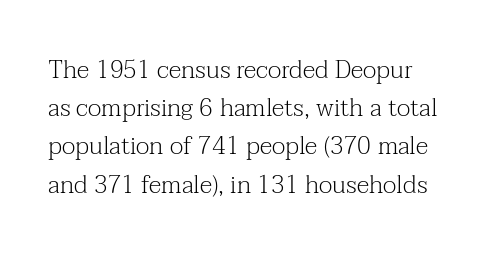
Q: Is the text bold? A: No.
Q: Is the text italic (slanted)? A: No, it is upright.
Q: Is the text underlined? A: No.
Q: Is the spacing between letters normal or unusually wide? A: Normal.
Q: Is the spacing between lines tight, normal or loose? A: Normal.
